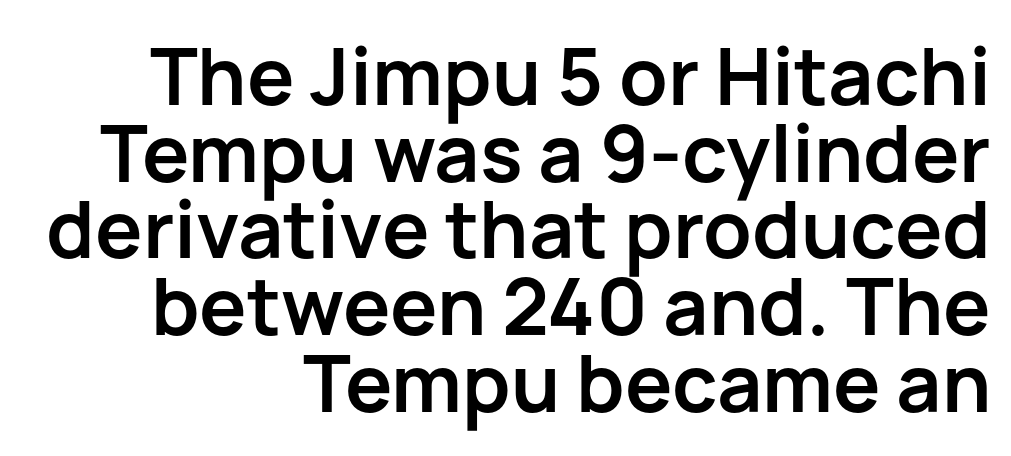
Q: Is the text bold? A: Yes.
Q: Is the text italic (slanted)? A: No, it is upright.
Q: Is the typeface a serif or a sans-serif typeface? A: Sans-serif.
Q: Is the text underlined? A: No.
Q: How is the paragraph aligned? A: Right-aligned.
Q: Is the spacing between letters normal or unusually wide? A: Normal.
Q: Is the spacing between lines tight, normal or loose? A: Tight.
Q: Width (condensed, normal, or wide)? A: Normal.
Q: Stroke contrast? A: Low.
Q: x-height? A: Medium.
Q: Monospaced? A: No.
